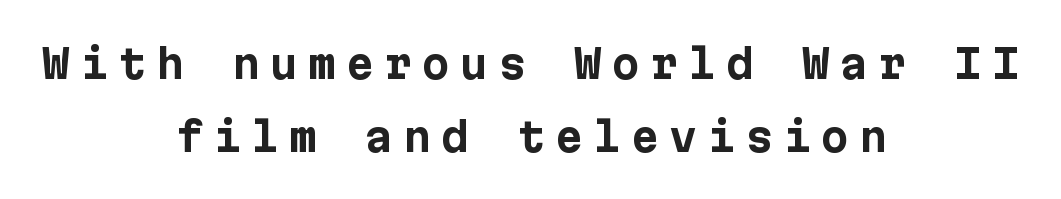
The image shows 40 px bold sans-serif type, upright; set centered, line spacing 1.82x, unusually wide letter spacing (+0.25 em), not underlined; low stroke contrast and a medium x-height.
